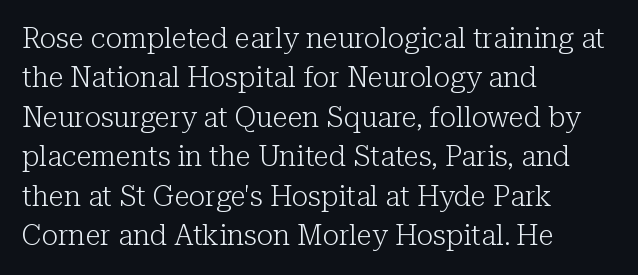
The image shows 28 px light serif type, upright; set left-aligned, normal line spacing (1.41x), normal letter spacing, not underlined; low stroke contrast and a medium x-height.
